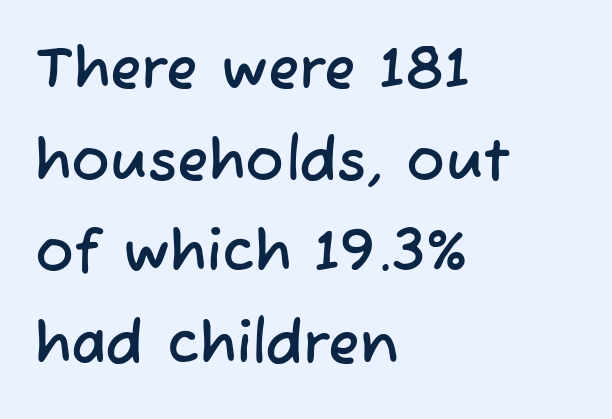
Where is the straight margin? On the left. This sample has the flowing, uneven cadence of proportional lettering. The passage shown stacks its lines at a standard gap. Honestly, there is no underline to notice here at all.
